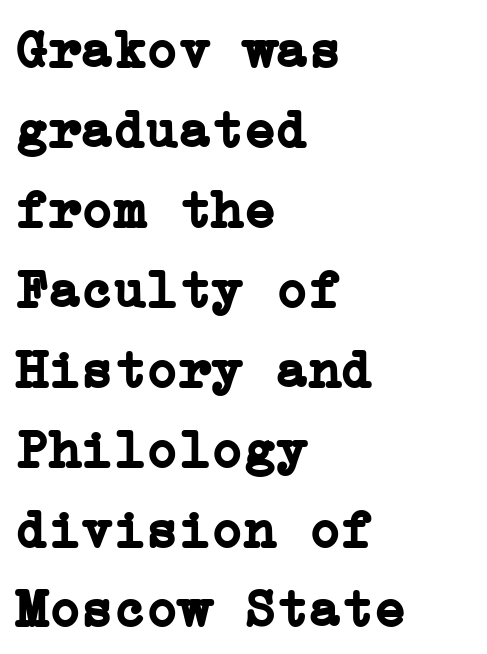
{"serif": "yes", "italic": "no", "bold": "yes", "weight": "semibold", "width": "normal", "stroke_contrast": "low", "x_height": "medium", "underline": "no", "align": "left", "line_spacing": "normal", "line_spacing_ratio": 1.48, "letter_spacing": "normal", "letter_spacing_em": 0.0, "glyph_px": 54}
